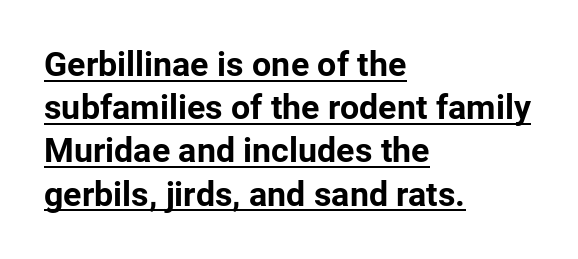
The image shows 34 px bold sans-serif type, upright; set left-aligned, normal line spacing (1.27x), normal letter spacing, underlined; low stroke contrast and a medium x-height.
